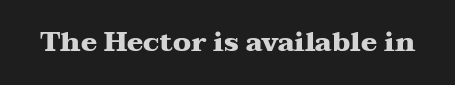
What stands out about the letter spacing? Nothing — it is the standard amount. No italicization has been applied; the sample stays upright. The gap between lines stays unmarked. Thick stems and heavy bowls — unmistakably bold.
